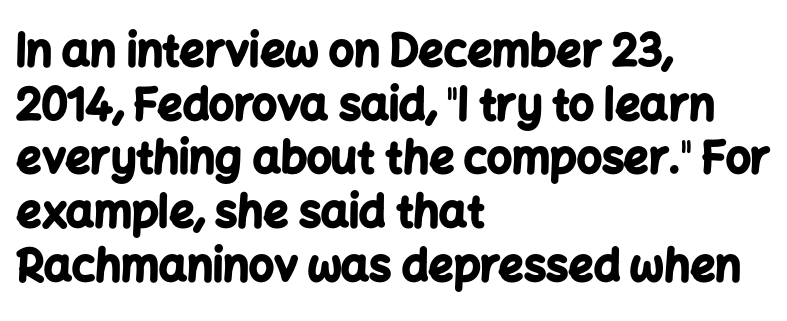
{"serif": "no", "italic": "no", "bold": "yes", "weight": "bold", "width": "normal", "stroke_contrast": "low", "x_height": "medium", "monospaced": "no", "underline": "no", "align": "left", "line_spacing_ratio": 1.22, "letter_spacing": "normal", "letter_spacing_em": 0.0, "glyph_px": 44}
